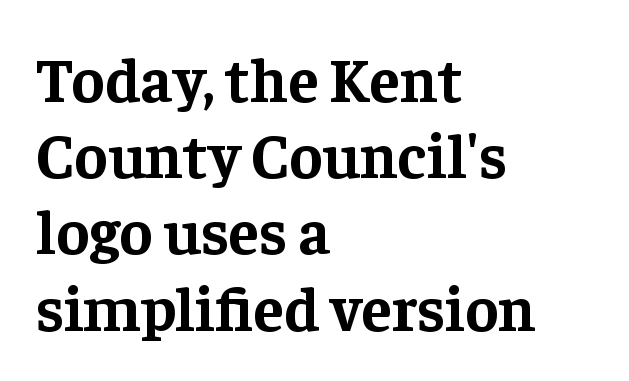
{"serif": "yes", "italic": "no", "bold": "yes", "weight": "bold", "width": "normal", "stroke_contrast": "low", "x_height": "medium", "monospaced": "no", "underline": "no", "align": "left", "line_spacing_ratio": 1.21, "letter_spacing": "normal", "letter_spacing_em": 0.0, "glyph_px": 63}
